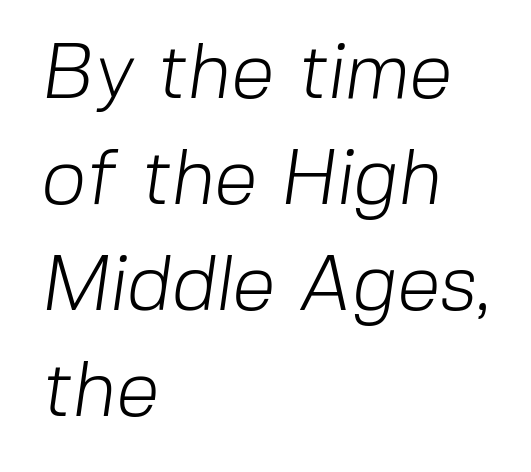
The image shows 78 px light sans-serif type; set left-aligned, normal line spacing (1.36x), normal letter spacing, not underlined; low stroke contrast and a medium x-height.
